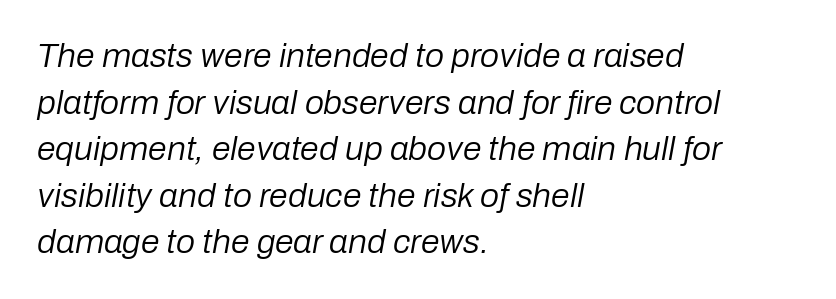
Compared with ordinary roman type, these characters are visibly tilted. The paragraph has a hard left edge and a soft right edge. Reading down the column, the eye jumps a familiar distance to each next line. Words appear dense and cohesive because spacing is normal.
